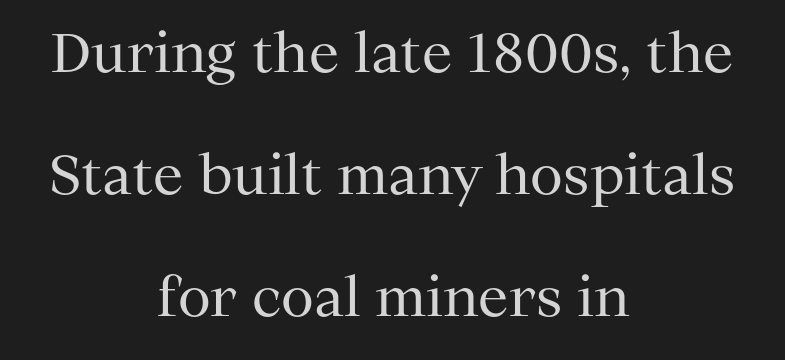
{"serif": "yes", "italic": "no", "bold": "no", "weight": "regular", "width": "normal", "stroke_contrast": "medium", "x_height": "medium", "monospaced": "no", "underline": "no", "align": "center", "line_spacing": "loose", "line_spacing_ratio": 2.26, "letter_spacing": "normal", "letter_spacing_em": 0.0, "glyph_px": 54}
